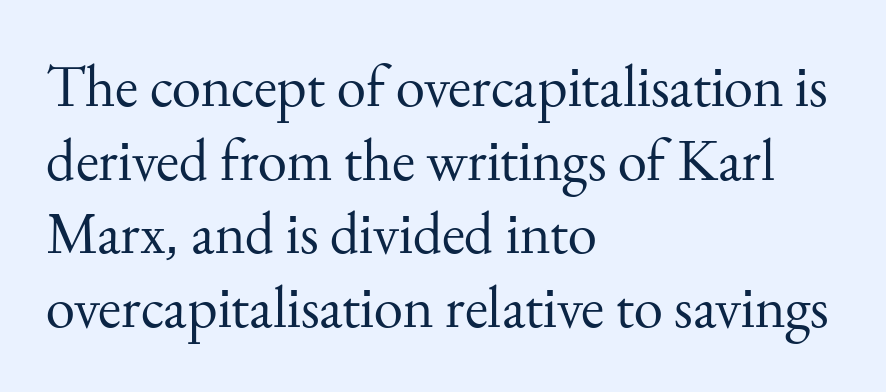
Q: Is the text bold? A: No.
Q: Is the text italic (slanted)? A: No, it is upright.
Q: Is the typeface a serif or a sans-serif typeface? A: Serif.
Q: Is the text underlined? A: No.
Q: How is the paragraph aligned? A: Left-aligned.
Q: Is the spacing between letters normal or unusually wide? A: Normal.
Q: Is the spacing between lines tight, normal or loose? A: Normal.
Q: Width (condensed, normal, or wide)? A: Normal.
Q: Stroke contrast? A: Medium.
Q: x-height? A: Small.
Q: Monospaced? A: No.
